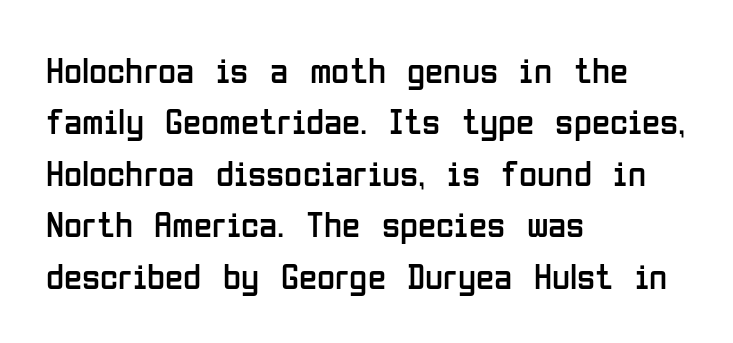
Q: Is the text bold? A: No.
Q: Is the text italic (slanted)? A: No, it is upright.
Q: Is the typeface a serif or a sans-serif typeface? A: Sans-serif.
Q: Is the text underlined? A: No.
Q: How is the paragraph aligned? A: Left-aligned.
Q: Is the spacing between letters normal or unusually wide? A: Normal.
Q: Is the spacing between lines tight, normal or loose? A: Normal.
Q: Width (condensed, normal, or wide)? A: Condensed.
Q: Stroke contrast? A: Low.
Q: x-height? A: Medium.
Q: Monospaced? A: No.
